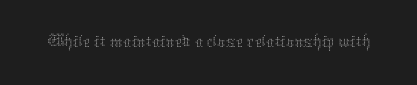
The image shows 40 px thin type, upright; set normal letter spacing, not underlined; medium stroke contrast and a medium x-height.
